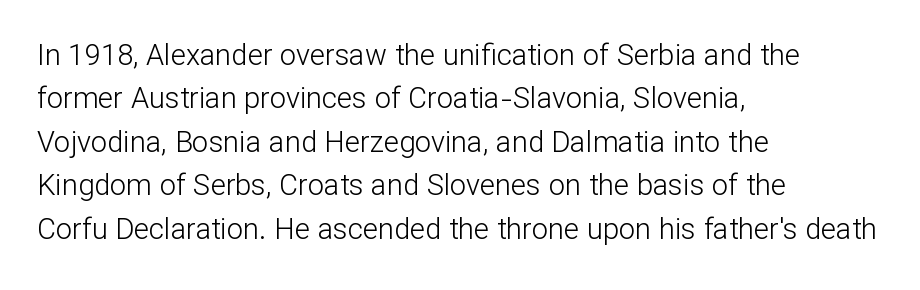
The image shows 29 px light sans-serif type, upright; set left-aligned, normal line spacing (1.5x), normal letter spacing, not underlined; low stroke contrast and a medium x-height.
